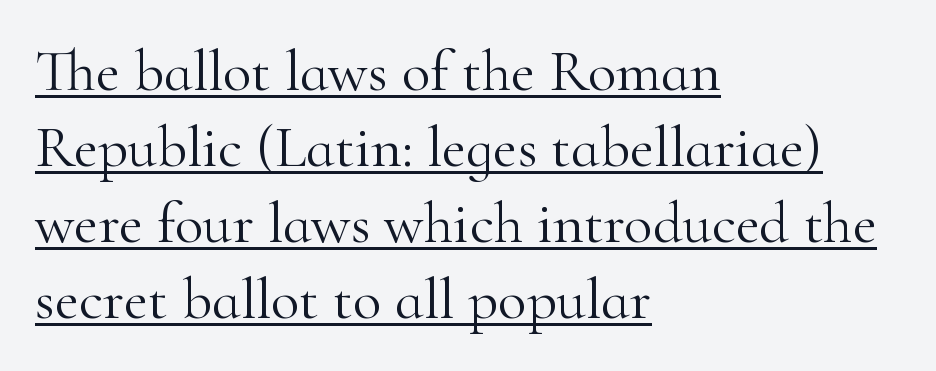
Q: Is the text bold? A: No.
Q: Is the text italic (slanted)? A: No, it is upright.
Q: Is the typeface a serif or a sans-serif typeface? A: Serif.
Q: Is the text underlined? A: Yes.
Q: How is the paragraph aligned? A: Left-aligned.
Q: Is the spacing between letters normal or unusually wide? A: Normal.
Q: Is the spacing between lines tight, normal or loose? A: Normal.
Q: Width (condensed, normal, or wide)? A: Normal.
Q: Stroke contrast? A: High.
Q: x-height? A: Small.
Q: Monospaced? A: No.
